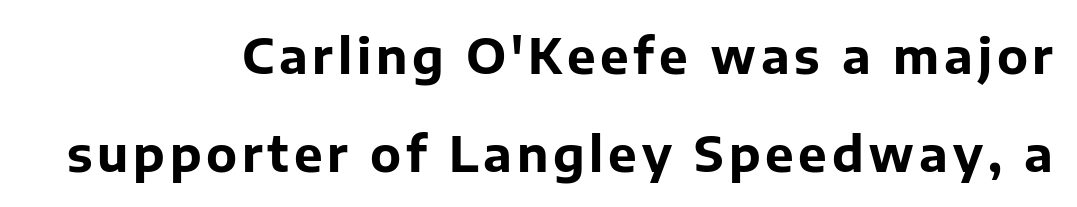
The image shows 48 px bold sans-serif type, upright; set right-aligned, loose line spacing (2.04x), not underlined; low stroke contrast and a medium x-height.
